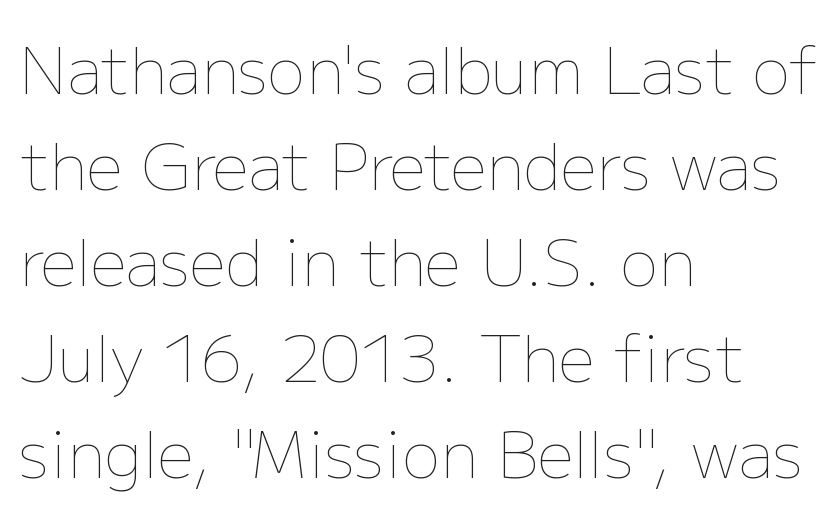
The image shows 64 px thin type, upright; set left-aligned, normal line spacing (1.5x), normal letter spacing, not underlined; low stroke contrast and a medium x-height.
